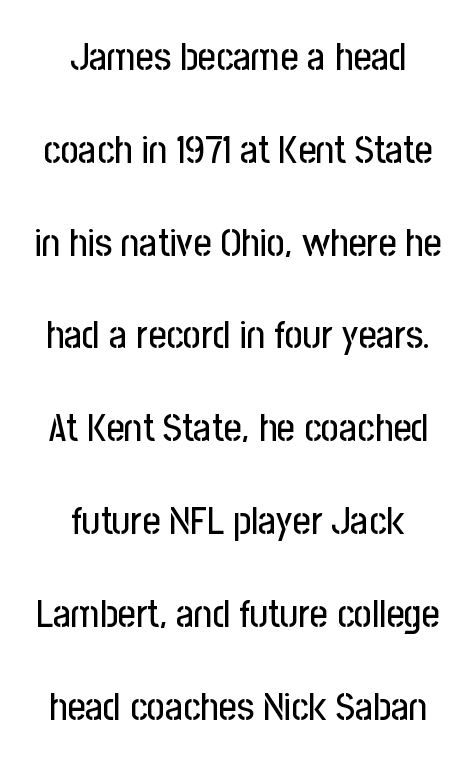
The image shows 39 px condensed sans-serif type, upright; set centered, loose line spacing (2.38x), normal letter spacing, not underlined; low stroke contrast and a medium x-height.
